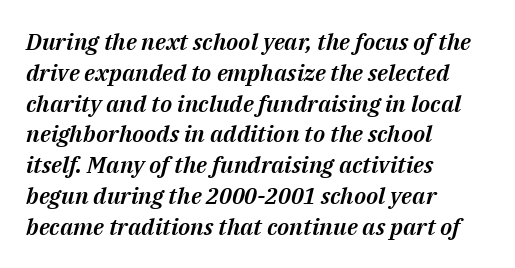
The image shows 23 px text type, italic (leaning right); set left-aligned, normal line spacing (1.34x), normal letter spacing, not underlined.
